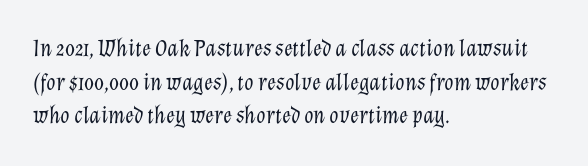
The image shows 24 px text type, italic (leaning right); set left-aligned, normal line spacing (1.4x), normal letter spacing, not underlined.
